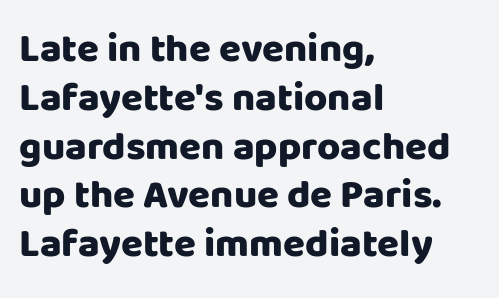
These lines were composed using upright roman letters. What kind of face is this? One without serifs — a sans. Line starts are locked; line ends wander. Glance below the letters and you will spot only blank space. No extra tracking has been applied to these lines.
